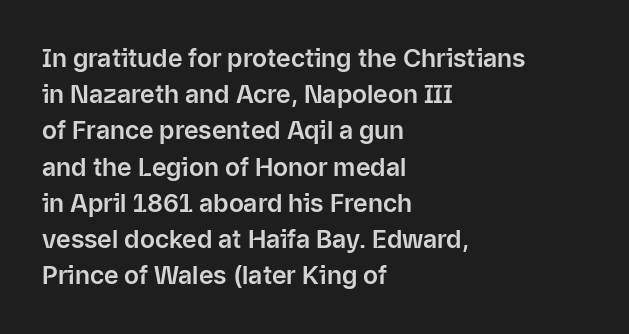
Q: Is the text italic (slanted)? A: No, it is upright.
Q: Is the text underlined? A: No.
Q: How is the paragraph aligned? A: Left-aligned.
Q: Is the spacing between letters normal or unusually wide? A: Normal.
Q: Is the spacing between lines tight, normal or loose? A: Normal.
